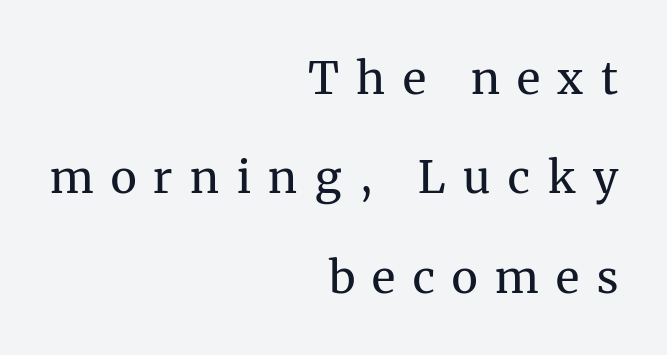
Type without underlining. Spacing between characters has been opened up far beyond the box default. Ordinary non-slanted type is in use. The characters display serif detailing at their extremities. On a weight scale, this lands at 450 or below. The passage is arranged like a letterhead date or caption credit — flush right.
